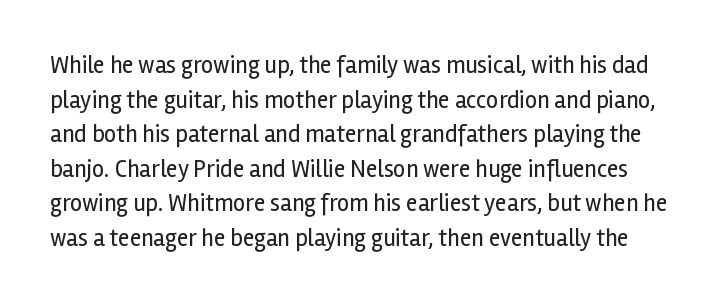
Q: Is the text bold? A: No.
Q: Is the text italic (slanted)? A: No, it is upright.
Q: Is the text underlined? A: No.
Q: Is the spacing between letters normal or unusually wide? A: Normal.
Q: Is the spacing between lines tight, normal or loose? A: Normal.
